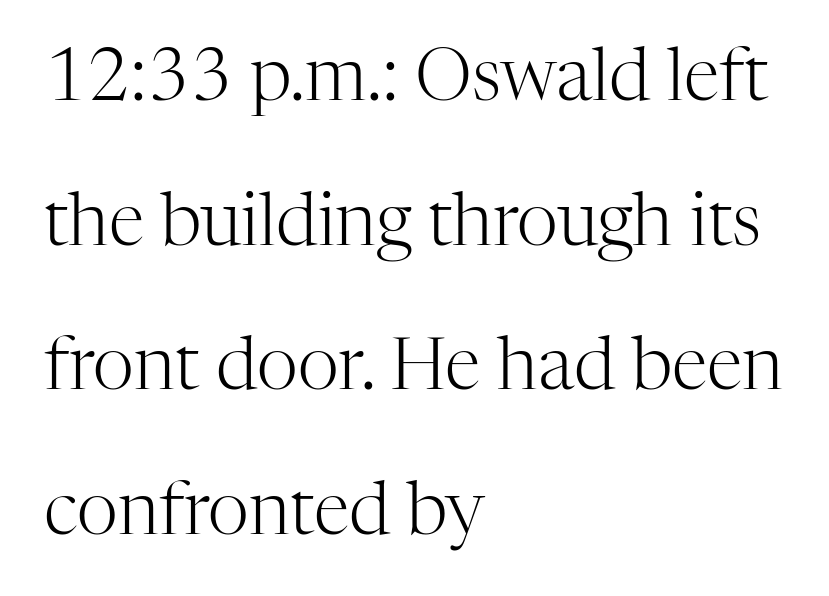
This is not heavy type; no bold has been used. Glance below the letters and you will spot only blank space. Caption: standard tracking, unaltered. The block of text is sparse from top to bottom, with ample space between rows.
